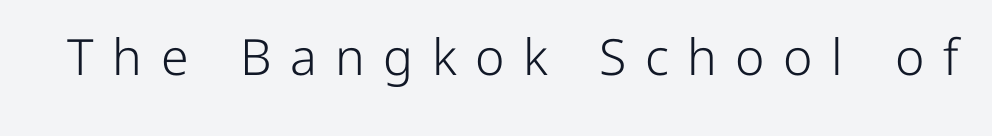
You can tell it's not italic because the verticals are truly vertical. Students, note that the glyphs here are deliberately spaced far apart. The rendering shows plain stroke endings on the letterforms — a sans-serif design. Is this a fixed-width face? No — the glyphs have proportional, varying widths. Descenders are the only things crossing below the line.
